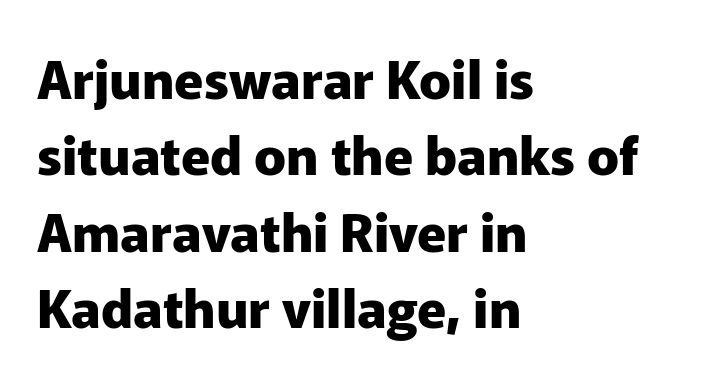
Normally led — the rows are evenly, conventionally spaced. These lines are composed in type without serifs. Default kerning and tracking; the words read as compact shapes. Descenders are the only things crossing below the line. You'd pick this weight for a headline — it's a proper bold. Leftover space on each line is placed entirely after the last word.
